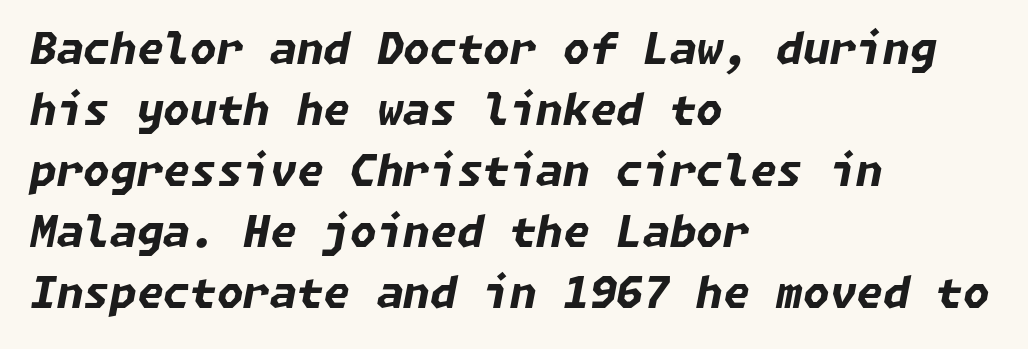
{"italic": "yes", "lean": "right", "slant_degrees": 11, "bold": "yes", "weight": "bold", "width": "normal", "stroke_contrast": "low", "x_height": "medium", "underline": "no", "align": "left", "line_spacing": "normal", "line_spacing_ratio": 1.42, "letter_spacing": "normal", "letter_spacing_em": 0.0, "glyph_px": 43}
